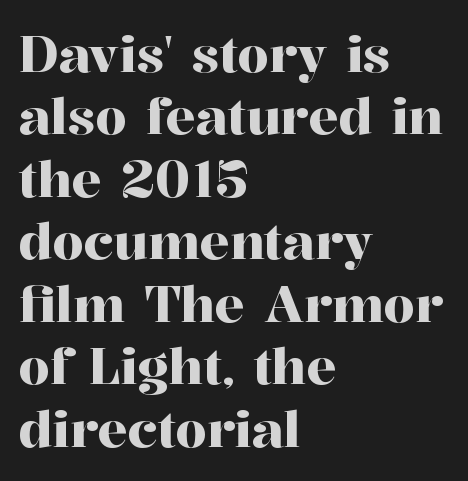
The image shows 50 px serif type, upright; set left-aligned, normal line spacing (1.25x), normal letter spacing, not underlined; high stroke contrast and a medium x-height.
